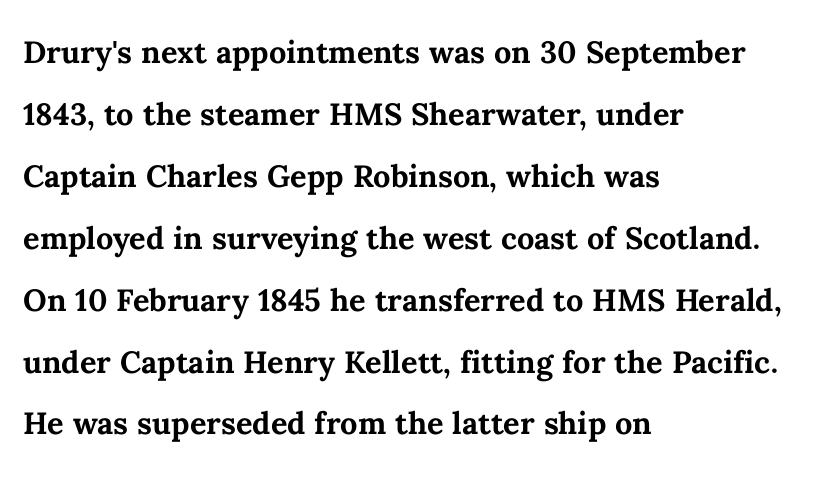
The image shows 41 px semibold type, upright; set left-aligned, normal line spacing (1.51x), normal letter spacing, not underlined; medium stroke contrast and a medium x-height.
